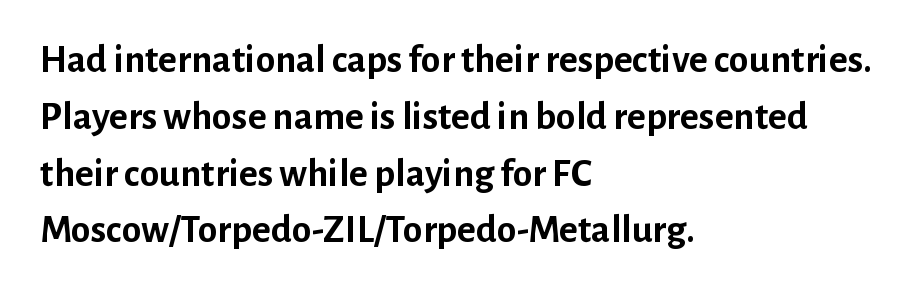
{"serif": "no", "italic": "no", "bold": "yes", "weight": "semibold", "width": "normal", "stroke_contrast": "low", "x_height": "medium", "monospaced": "no", "underline": "no", "align": "left", "line_spacing": "normal", "line_spacing_ratio": 1.42, "letter_spacing": "normal", "letter_spacing_em": 0.0, "glyph_px": 40}
